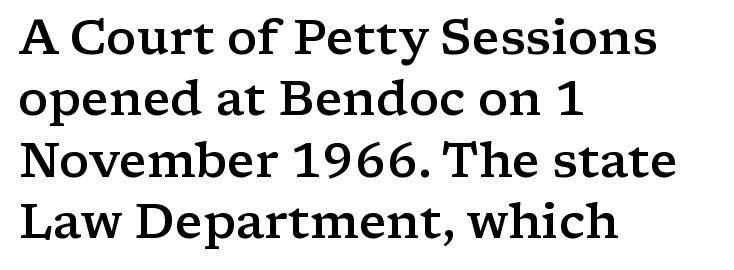
Plain, unruled lines of type. Each glyph is drawn with semibold strokes, heavier than normal yet not fully bold. Style check: upright. Caption: multi-line text, flush left, ragged right. Yep, those are serifs on the letters. Look at the tracking — it's just the regular setting, nothing added.
